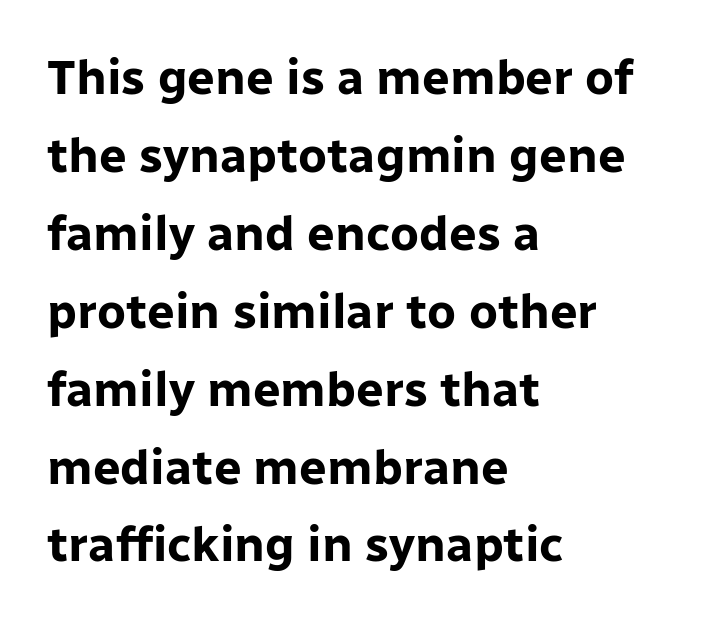
Q: Is the text bold? A: Yes.
Q: Is the text italic (slanted)? A: No, it is upright.
Q: Is the typeface a serif or a sans-serif typeface? A: Sans-serif.
Q: Is the text underlined? A: No.
Q: How is the paragraph aligned? A: Left-aligned.
Q: Is the spacing between letters normal or unusually wide? A: Normal.
Q: Is the spacing between lines tight, normal or loose? A: Normal.
Q: Width (condensed, normal, or wide)? A: Normal.
Q: Stroke contrast? A: Low.
Q: x-height? A: Medium.
Q: Monospaced? A: No.
